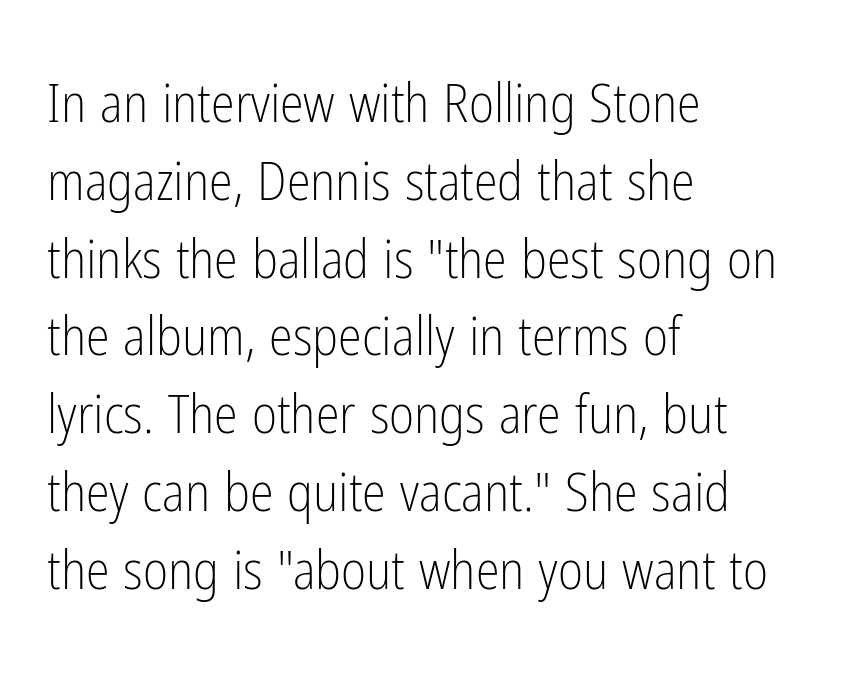
{"serif": "no", "italic": "no", "bold": "no", "weight": "light", "width": "condensed", "stroke_contrast": "low", "x_height": "medium", "monospaced": "no", "underline": "no", "align": "left", "line_spacing": "normal", "line_spacing_ratio": 1.44, "letter_spacing": "normal", "letter_spacing_em": 0.0, "glyph_px": 54}
